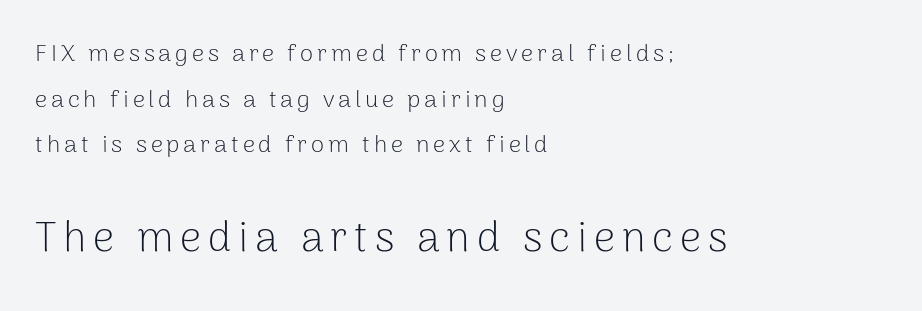
Which margin do the lines hug? The left one — the right edge is uneven. A sans-serif font was chosen for this passage. The letters look calm and open, with moderate or lighter stems. Honestly, the rows look like they've been pulled way apart. Is this a fixed-width face? No — the glyphs have proportional, varying widths. Size contrast runs from small at the top to large at the bottom.
